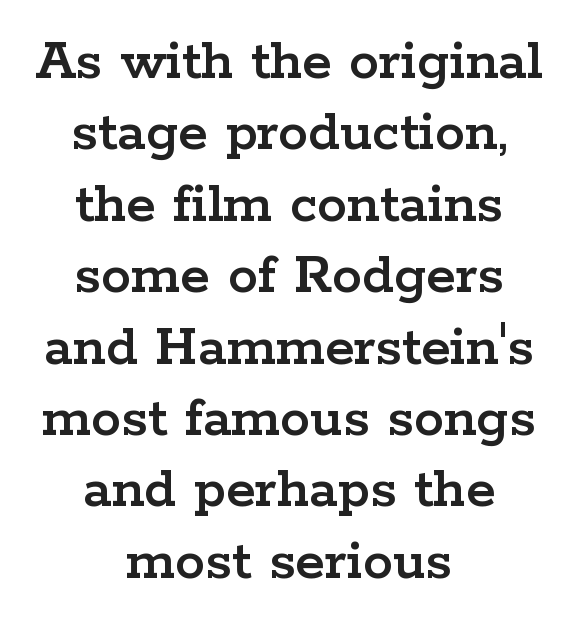
Neither beginnings nor endings align; midpoints do. A serif font was chosen for this passage. Caption: standard tracking, unaltered. This sample has the flowing, uneven cadence of proportional lettering. This is the regular roman posture of the typeface. A clean baseline with only descenders dipping below it.
